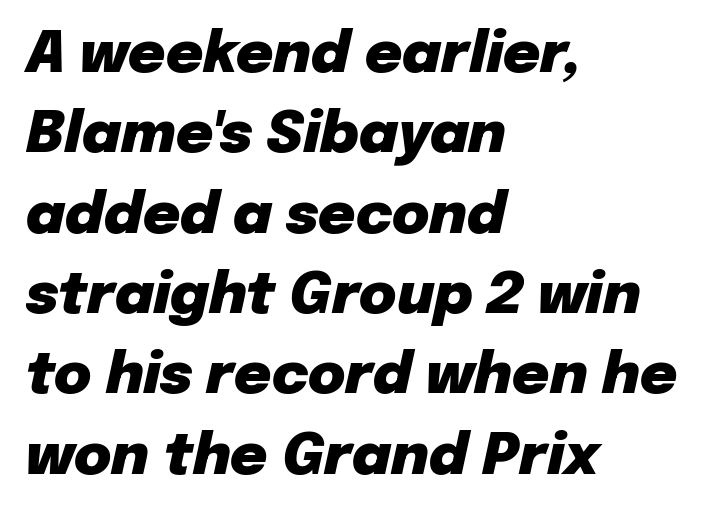
The image shows 57 px heavy type, italic (leaning right); set left-aligned, normal line spacing (1.41x), normal letter spacing, not underlined; low stroke contrast and a medium x-height.
